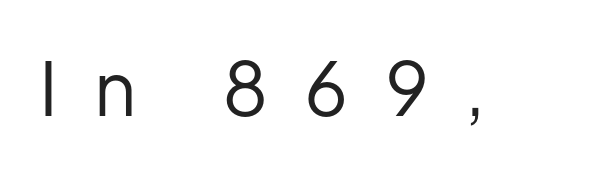
Q: Is the text bold? A: No.
Q: Is the text italic (slanted)? A: No, it is upright.
Q: Is the typeface a serif or a sans-serif typeface? A: Sans-serif.
Q: Is the text underlined? A: No.
Q: Is the spacing between letters normal or unusually wide? A: Unusually wide.
Q: Width (condensed, normal, or wide)? A: Normal.
Q: Stroke contrast? A: Low.
Q: x-height? A: Medium.
Q: Monospaced? A: No.
